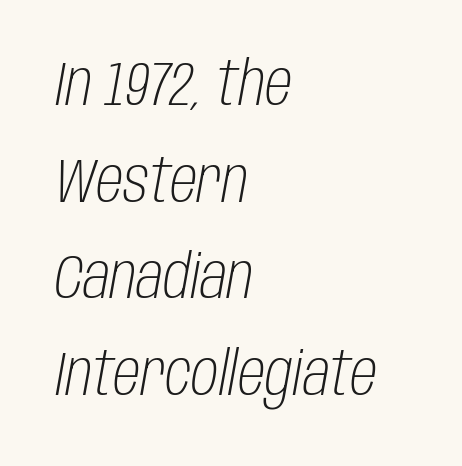
Q: Is the text bold? A: No.
Q: Is the text italic (slanted)? A: Yes, it leans right by about 10 degrees.
Q: Is the text underlined? A: No.
Q: How is the paragraph aligned? A: Left-aligned.
Q: Is the spacing between letters normal or unusually wide? A: Normal.
Q: Is the spacing between lines tight, normal or loose? A: Normal.
Q: Width (condensed, normal, or wide)? A: Condensed.
Q: Stroke contrast? A: Low.
Q: x-height? A: Large.
Q: Monospaced? A: No.
